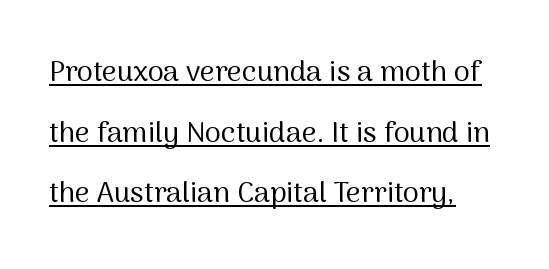
Character widths vary here, with narrow letters taking less room than wide ones. Rendered with straight, roman letterforms. Stems and bowls with no extra thickness — not bold. The passage shown is underscored from start to finish. Observe the ordinary spacing: letters are neighbours, not strangers.
